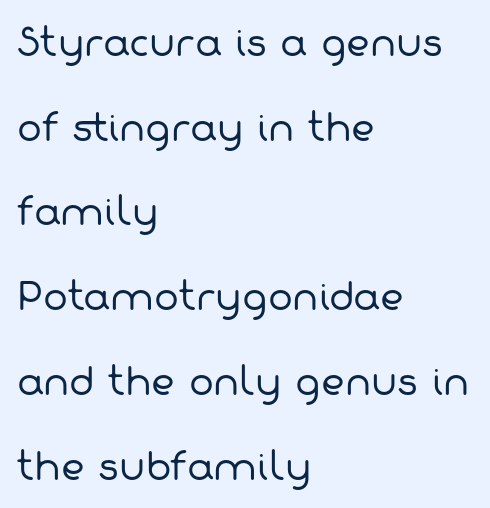
Each line starts at the same left margin while the right side varies. This sample has the flowing, uneven cadence of proportional lettering. Rule under the text: the space is simply empty. Nothing sits at the stroke ends, so this counts as sans-serif. Quick note: interline space is abundant.
